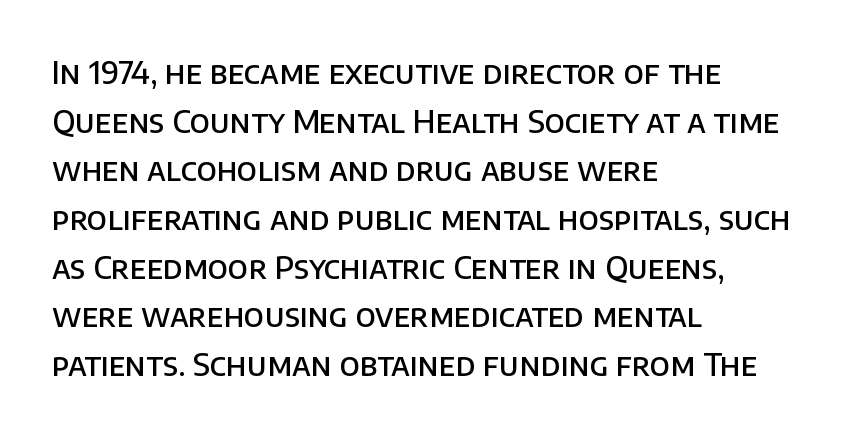
Notice the strokes are somewhat thickened but not fully heavy: this is a semibold. Check the space under the baseline: it is left empty. Nothing unusual about the tracking: characters are spaced as the font intends. The text was rendered using a sans face with plain stroke endings. Here the designer chose a conventional face with non-uniform glyph widths. A typesetter would call this leading conventional body-copy spacing.
